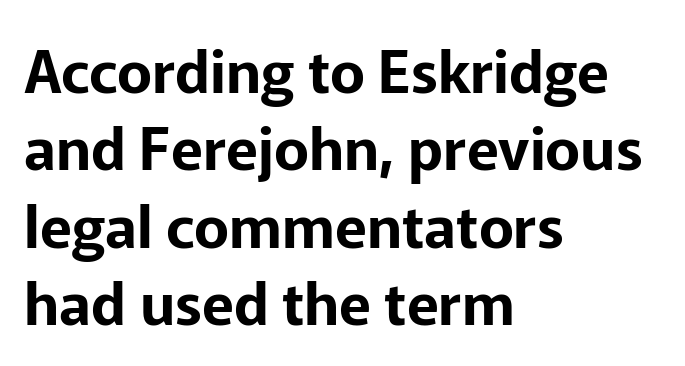
I'd call this a sans setting — the letters go barefoot. The rendering uses natural spacing where letterforms have individual widths. Posture: upright roman. Descender tails drop into unmarked territory. Baseline-to-baseline distance is the conventional proportion of letter height.
